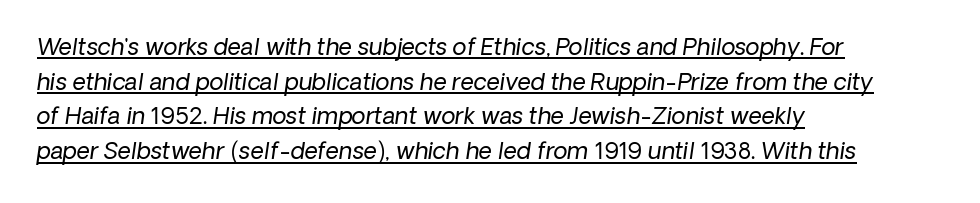
Q: Is the text bold? A: No.
Q: Is the text underlined? A: Yes.
Q: How is the paragraph aligned? A: Left-aligned.
Q: Is the spacing between letters normal or unusually wide? A: Normal.
Q: Is the spacing between lines tight, normal or loose? A: Normal.
